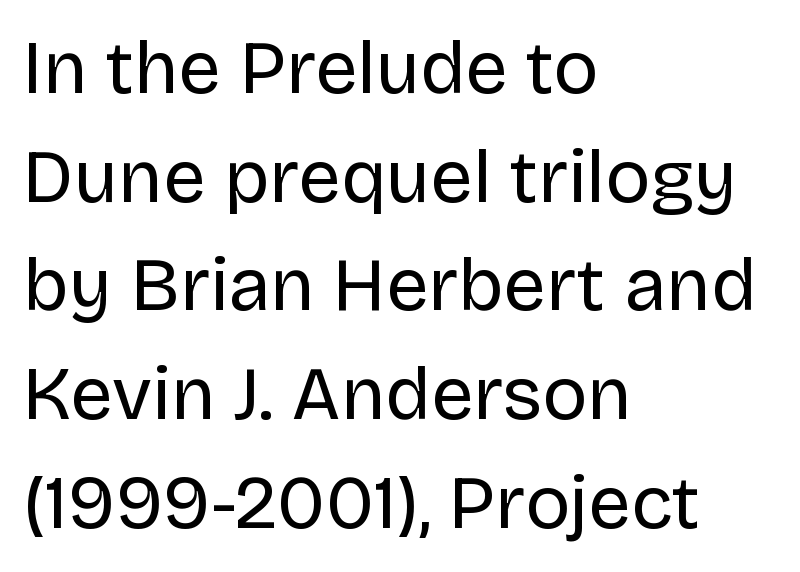
{"serif": "no", "italic": "no", "bold": "no", "weight": "regular", "width": "normal", "stroke_contrast": "low", "x_height": "large", "monospaced": "no", "underline": "no", "align": "left", "line_spacing": "normal", "line_spacing_ratio": 1.45, "letter_spacing": "normal", "letter_spacing_em": 0.0, "glyph_px": 75}
